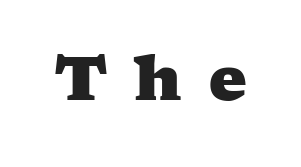
Q: Is the text bold? A: Yes.
Q: Is the typeface a serif or a sans-serif typeface? A: Serif.
Q: Is the text underlined? A: No.
Q: Is the spacing between letters normal or unusually wide? A: Unusually wide.
Q: Width (condensed, normal, or wide)? A: Wide.
Q: Stroke contrast? A: Medium.
Q: x-height? A: Medium.
Q: Monospaced? A: No.
